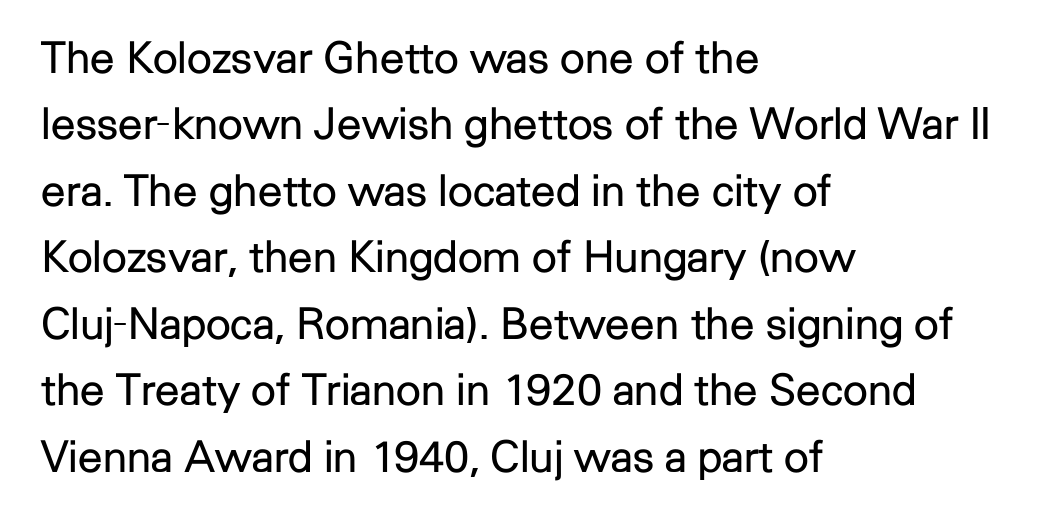
Weight: in the light-to-regular range. A student would call this left alignment; a typographer would say flush left, rag right. Is this a fixed-width face? No — the glyphs have proportional, varying widths. The line texture is even and compact thanks to regular tracking.
